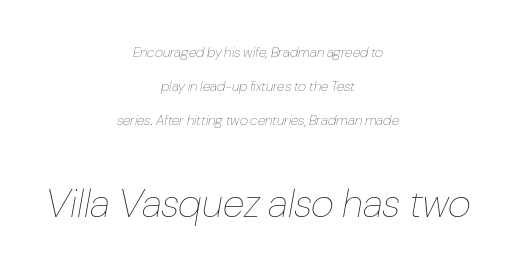
Q: Is the text bold? A: No.
Q: Is the text italic (slanted)? A: Yes, it leans right by about 10 degrees.
Q: Is the text underlined? A: No.
Q: How is the paragraph aligned? A: Centered.
Q: Is the spacing between letters normal or unusually wide? A: Normal.
Q: Is the spacing between lines tight, normal or loose? A: Loose.
Q: Which block of text is set in a larger size, the first (top) or the second (bottom)? A: The second (bottom) one.
Q: Width (condensed, normal, or wide)? A: Normal.
Q: Stroke contrast? A: Low.
Q: x-height? A: Medium.
Q: Monospaced? A: No.
